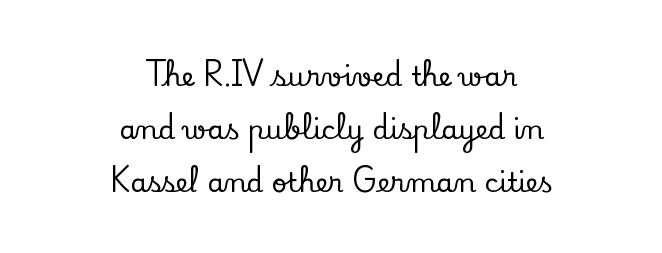
The image shows 27 px text type, upright; set centered, loose line spacing (1.96x), normal letter spacing, not underlined.
